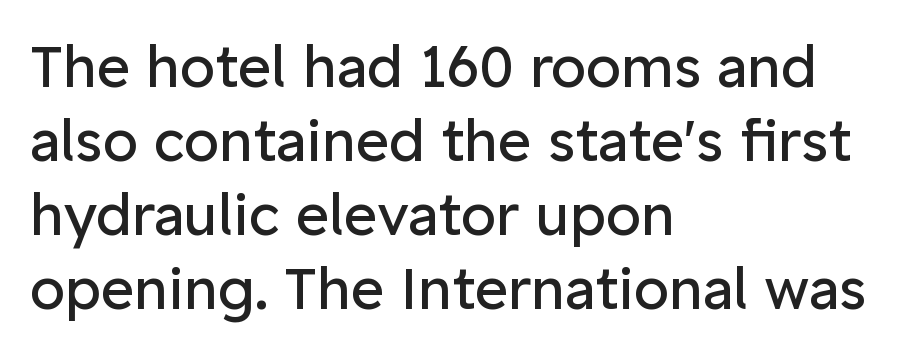
{"serif": "no", "italic": "no", "bold": "no", "weight": "regular", "width": "normal", "stroke_contrast": "low", "x_height": "medium", "monospaced": "no", "underline": "no", "align": "left", "line_spacing": "normal", "line_spacing_ratio": 1.3, "letter_spacing": "normal", "letter_spacing_em": 0.0, "glyph_px": 57}
